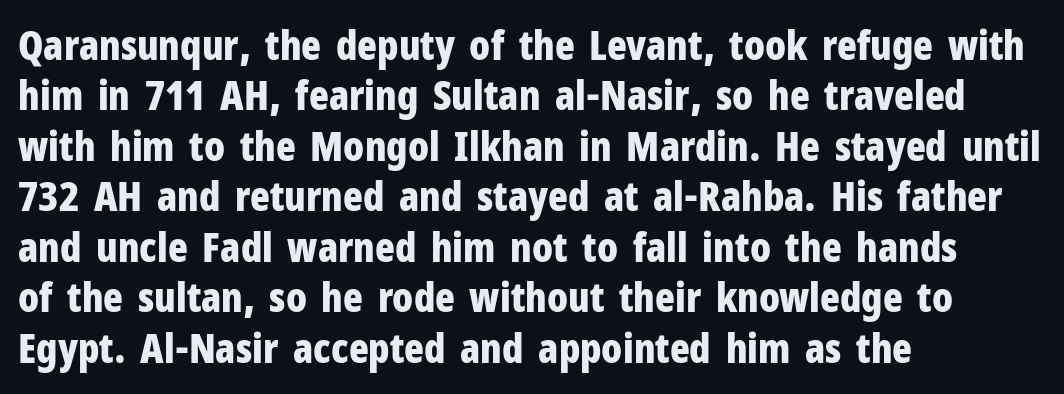
Q: Is the text bold? A: Yes.
Q: Is the text italic (slanted)? A: No, it is upright.
Q: Is the typeface a serif or a sans-serif typeface? A: Sans-serif.
Q: Is the text underlined? A: No.
Q: How is the paragraph aligned? A: Left-aligned.
Q: Is the spacing between letters normal or unusually wide? A: Normal.
Q: Width (condensed, normal, or wide)? A: Condensed.
Q: Stroke contrast? A: Low.
Q: x-height? A: Medium.
Q: Monospaced? A: No.
